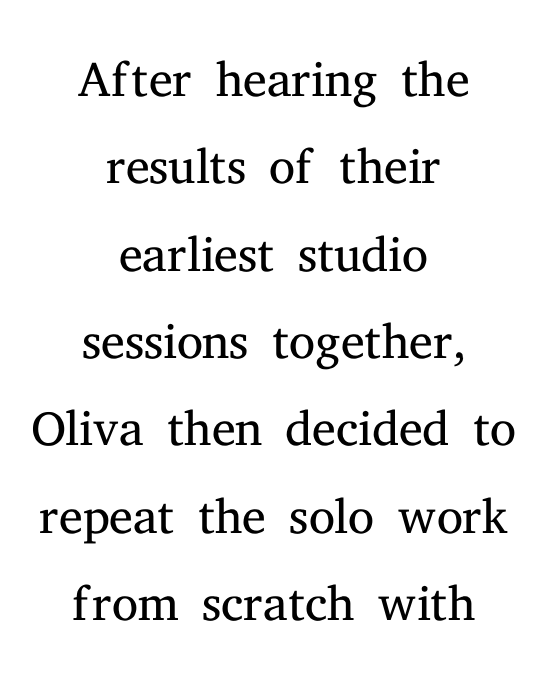
Q: Is the text bold? A: No.
Q: Is the text italic (slanted)? A: No, it is upright.
Q: Is the typeface a serif or a sans-serif typeface? A: Serif.
Q: Is the text underlined? A: No.
Q: How is the paragraph aligned? A: Centered.
Q: Is the spacing between letters normal or unusually wide? A: Normal.
Q: Width (condensed, normal, or wide)? A: Normal.
Q: Stroke contrast? A: Medium.
Q: x-height? A: Medium.
Q: Monospaced? A: No.
